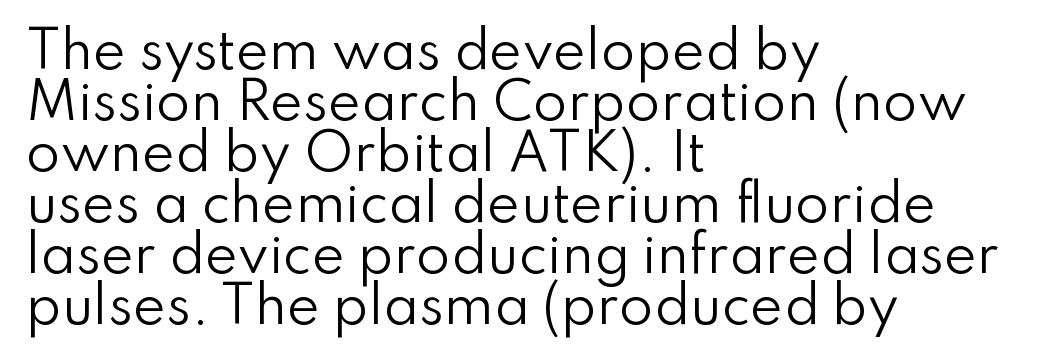
{"serif": "no", "italic": "no", "bold": "no", "weight": "regular", "width": "normal", "stroke_contrast": "low", "x_height": "small", "monospaced": "no", "underline": "no", "align": "left", "line_spacing": "tight", "line_spacing_ratio": 1.02, "letter_spacing": "normal", "letter_spacing_em": 0.0, "glyph_px": 50}
